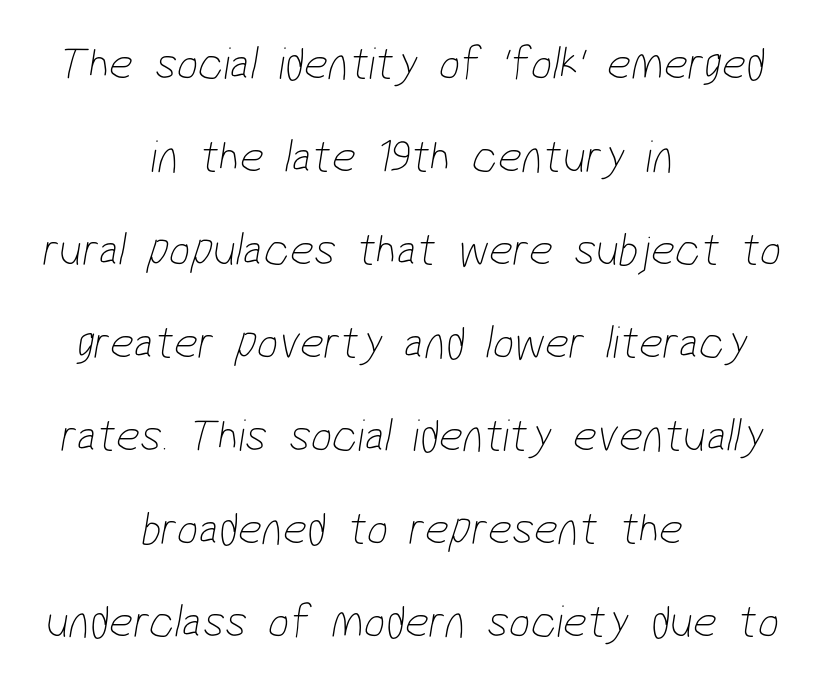
Q: Is the text bold? A: No.
Q: Is the typeface a serif or a sans-serif typeface? A: Sans-serif.
Q: Is the text underlined? A: No.
Q: How is the paragraph aligned? A: Centered.
Q: Is the spacing between letters normal or unusually wide? A: Normal.
Q: Is the spacing between lines tight, normal or loose? A: Loose.
Q: Width (condensed, normal, or wide)? A: Condensed.
Q: Stroke contrast? A: Low.
Q: x-height? A: Medium.
Q: Monospaced? A: No.
